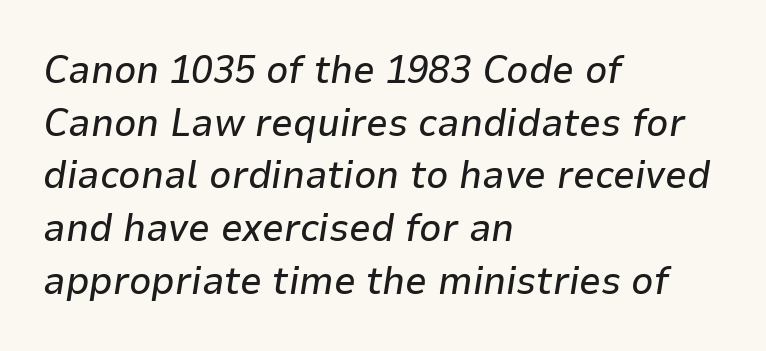
These lines are set flush left with a ragged right edge. The zone under the glyphs is completely vacant. You could not count columns in this text — the font is proportionally spaced. Is the letter spacing exaggerated? No — it looks like the ordinary default. Italic? Definitely — the glyphs are oblique. Horizontal bands of white between lines are of average thickness.
